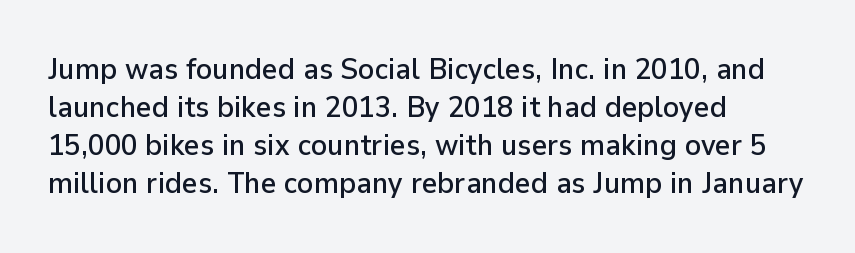
The image shows 30 px sans-serif type, upright; set left-aligned, normal line spacing (1.27x), normal letter spacing, not underlined; low stroke contrast and a medium x-height.
